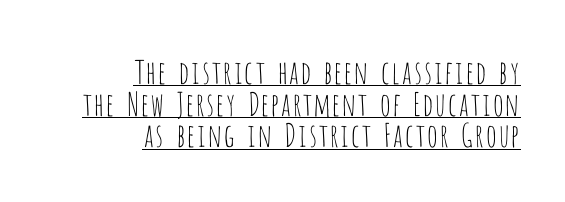
The image shows 32 px thin, condensed sans-serif type, upright; set right-aligned, tight line spacing (0.99x), normal letter spacing, underlined; low stroke contrast and a large x-height.
